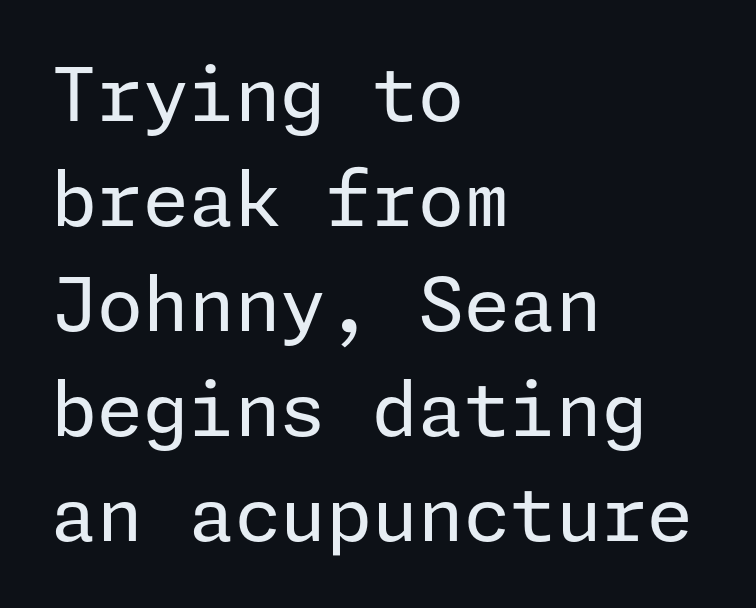
The image shows 74 px regular-weight sans-serif type, upright; set left-aligned, normal line spacing (1.42x), normal letter spacing, not underlined; low stroke contrast and a medium x-height.
